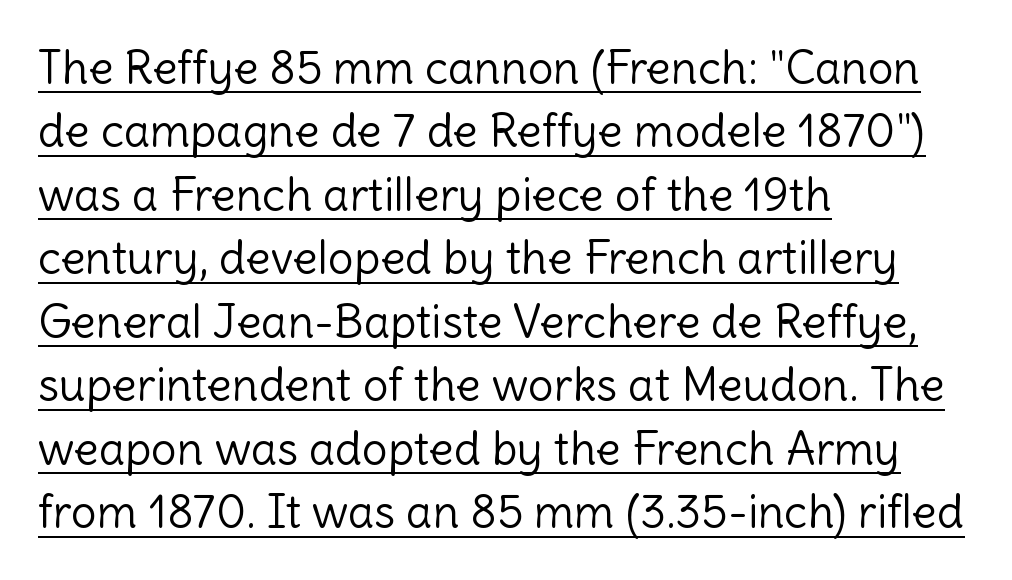
Q: Is the text bold? A: No.
Q: Is the text italic (slanted)? A: No, it is upright.
Q: Is the typeface a serif or a sans-serif typeface? A: Sans-serif.
Q: Is the text underlined? A: Yes.
Q: How is the paragraph aligned? A: Left-aligned.
Q: Is the spacing between letters normal or unusually wide? A: Normal.
Q: Is the spacing between lines tight, normal or loose? A: Normal.
Q: Width (condensed, normal, or wide)? A: Normal.
Q: x-height? A: Medium.
Q: Monospaced? A: No.
